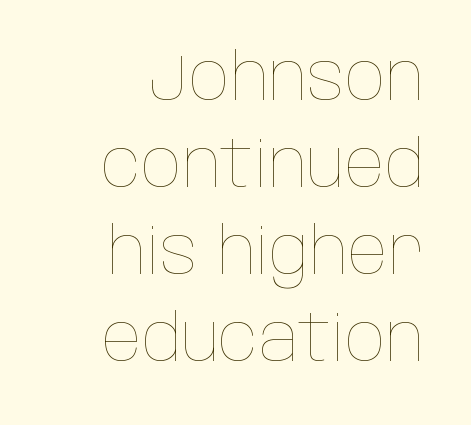
{"italic": "no", "bold": "no", "weight": "thin", "width": "condensed", "stroke_contrast": "low", "x_height": "large", "monospaced": "no", "underline": "no", "align": "right", "line_spacing": "normal", "line_spacing_ratio": 1.32, "letter_spacing": "normal", "letter_spacing_em": 0.0, "glyph_px": 66}
